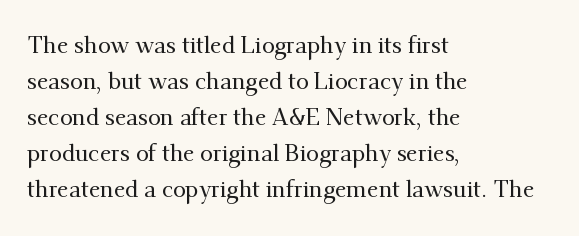
The image shows 23 px text type, upright; set left-aligned, normal line spacing (1.56x), normal letter spacing, not underlined.
